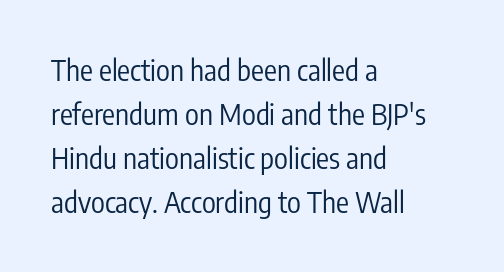
{"serif": "no", "italic": "no", "bold": "no", "weight": "regular", "width": "condensed", "stroke_contrast": "low", "x_height": "medium", "monospaced": "no", "underline": "no", "align": "left", "line_spacing": "normal", "line_spacing_ratio": 1.52, "letter_spacing": "normal", "letter_spacing_em": 0.0, "glyph_px": 29}
